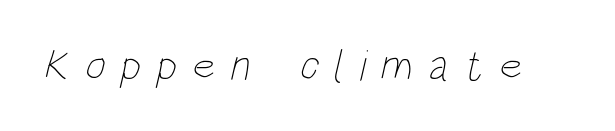
{"bold": "no", "weight": "thin", "width": "condensed", "stroke_contrast": "low", "x_height": "large", "monospaced": "no", "underline": "no", "letter_spacing": "wide", "letter_spacing_em": 0.34, "glyph_px": 44}
